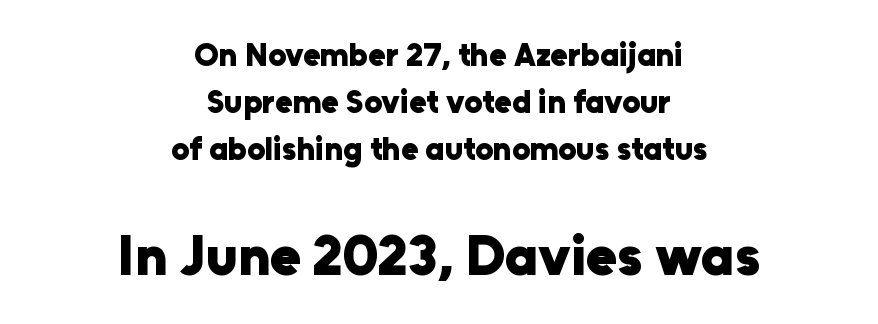
The image shows 56 px heavy sans-serif type, upright; set centered, normal line spacing (1.47x), normal letter spacing, not underlined; the second (bottom) block is 1.75x larger; low stroke contrast and a medium x-height.
